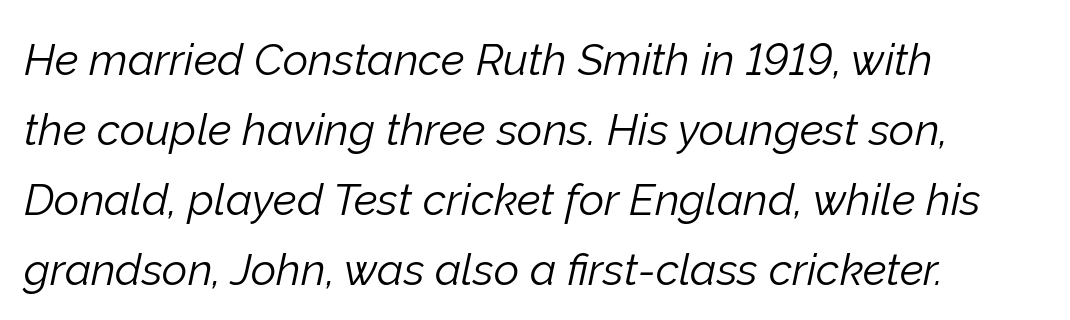
The image shows 44 px light type, italic (leaning right); set left-aligned, normal line spacing (1.59x), normal letter spacing, not underlined; low stroke contrast and a medium x-height.
